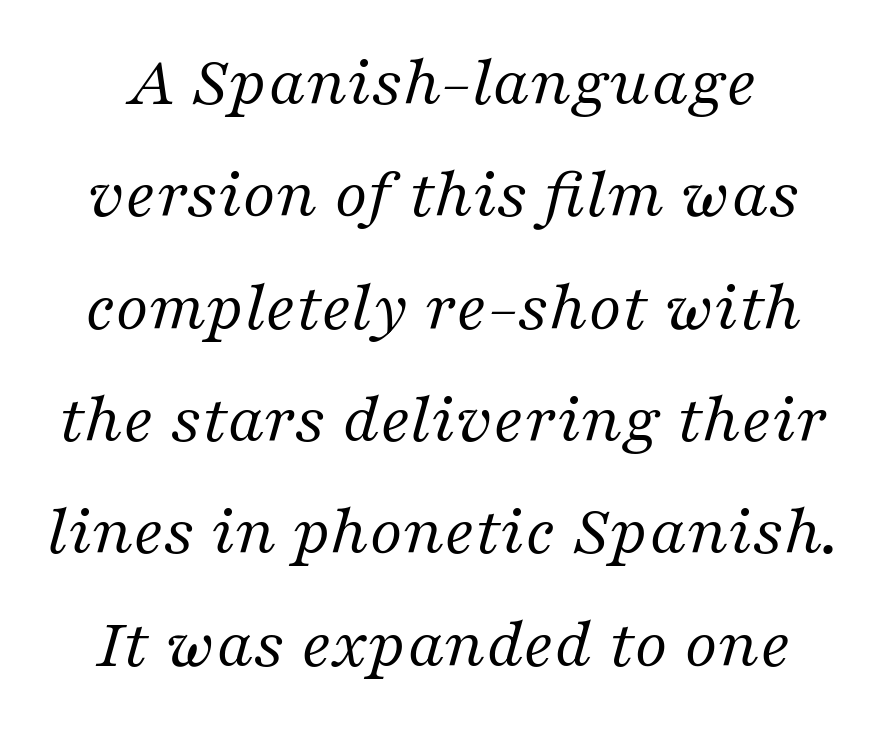
Q: Is the text bold? A: No.
Q: Is the text italic (slanted)? A: Yes, it leans right by about 16 degrees.
Q: Is the typeface a serif or a sans-serif typeface? A: Serif.
Q: Is the text underlined? A: No.
Q: Is the spacing between letters normal or unusually wide? A: Normal.
Q: Is the spacing between lines tight, normal or loose? A: Normal.
Q: Width (condensed, normal, or wide)? A: Normal.
Q: Stroke contrast? A: Medium.
Q: x-height? A: Medium.
Q: Monospaced? A: No.
